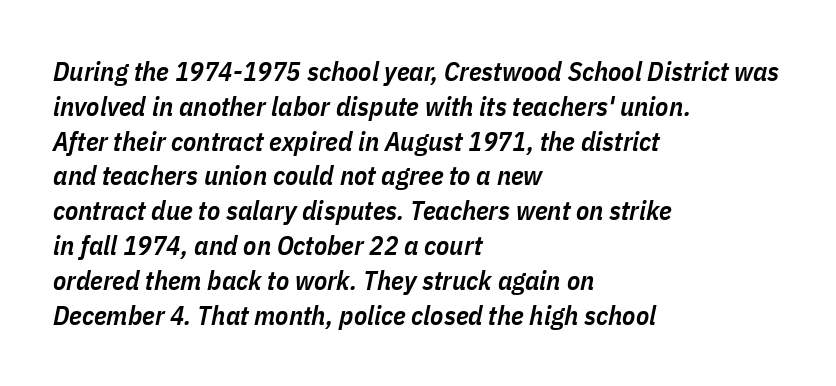
Q: Is the text bold? A: Semi-bold.
Q: Is the text italic (slanted)? A: Yes, it leans right by about 11 degrees.
Q: Is the text underlined? A: No.
Q: How is the paragraph aligned? A: Left-aligned.
Q: Is the spacing between letters normal or unusually wide? A: Normal.
Q: Is the spacing between lines tight, normal or loose? A: Normal.
